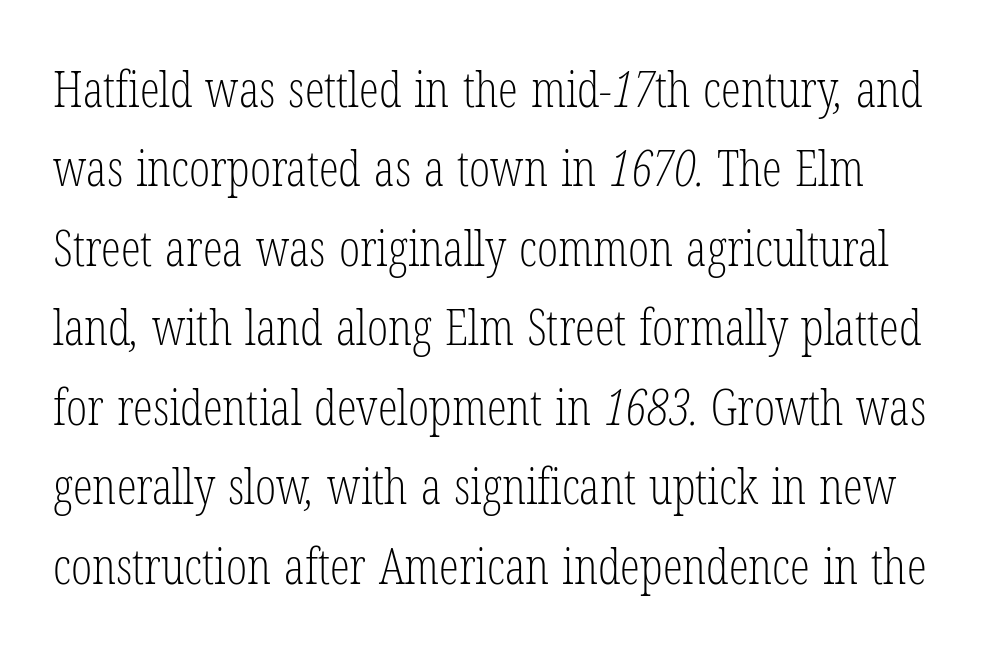
Q: Is the text bold? A: No.
Q: Is the typeface a serif or a sans-serif typeface? A: Serif.
Q: Is the text underlined? A: No.
Q: Is the spacing between letters normal or unusually wide? A: Normal.
Q: Is the spacing between lines tight, normal or loose? A: Normal.
Q: Width (condensed, normal, or wide)? A: Condensed.
Q: Stroke contrast? A: Low.
Q: x-height? A: Medium.
Q: Monospaced? A: No.
